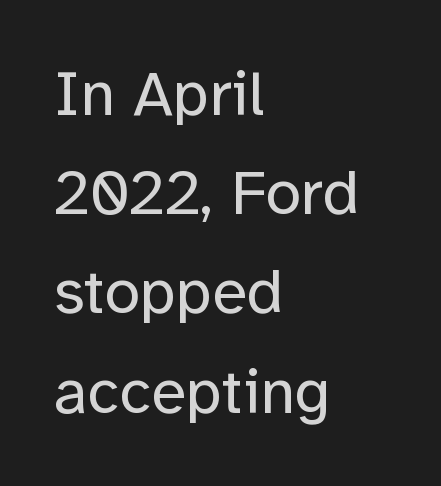
Q: Is the text bold? A: No.
Q: Is the text italic (slanted)? A: No, it is upright.
Q: Is the typeface a serif or a sans-serif typeface? A: Sans-serif.
Q: Is the text underlined? A: No.
Q: How is the paragraph aligned? A: Left-aligned.
Q: Is the spacing between letters normal or unusually wide? A: Normal.
Q: Is the spacing between lines tight, normal or loose? A: Normal.
Q: Width (condensed, normal, or wide)? A: Normal.
Q: Stroke contrast? A: Low.
Q: x-height? A: Medium.
Q: Monospaced? A: No.
